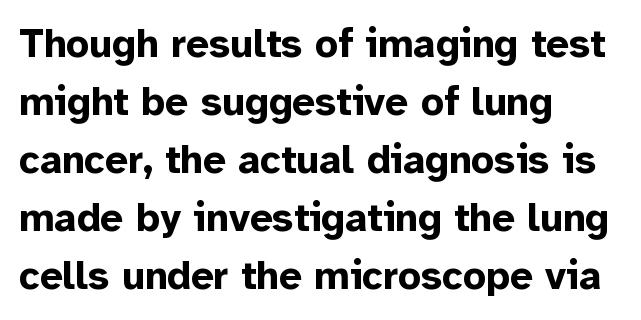
Q: Is the text bold? A: Yes.
Q: Is the text italic (slanted)? A: No, it is upright.
Q: Is the typeface a serif or a sans-serif typeface? A: Sans-serif.
Q: Is the text underlined? A: No.
Q: How is the paragraph aligned? A: Left-aligned.
Q: Is the spacing between letters normal or unusually wide? A: Normal.
Q: Is the spacing between lines tight, normal or loose? A: Normal.
Q: Width (condensed, normal, or wide)? A: Normal.
Q: Stroke contrast? A: Low.
Q: x-height? A: Medium.
Q: Monospaced? A: No.
